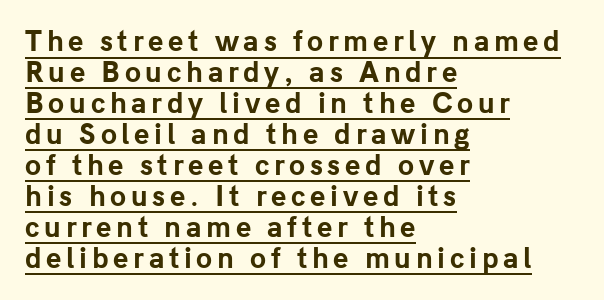
Heavy-handed strokes throughout: this text is bold. Honestly, the underline is the first thing you notice here. The letters stand upright; this is a roman face. Compared with a centered layout, this one pins lines to the left instead.
